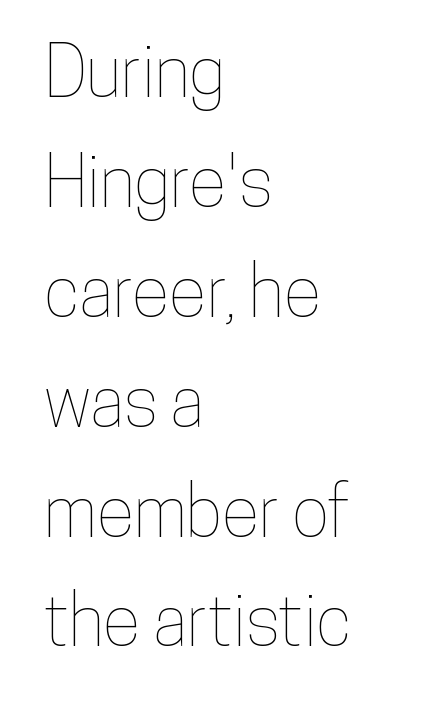
Honestly, the row spacing looks completely unremarkable. The rendering anchors every line to the left-hand side. Only glyphs here, with clear space below each row. No italicization has been applied; the sample stays upright.
